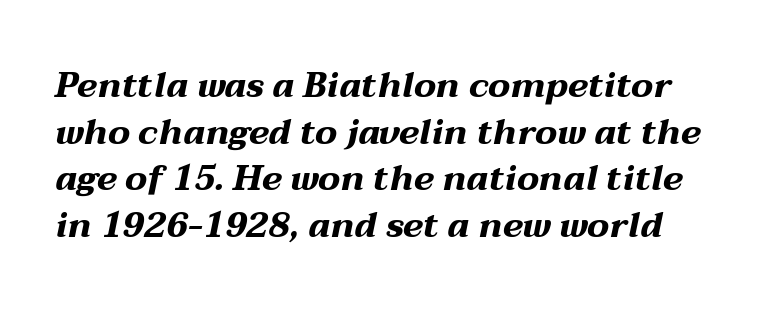
The passage shown is typed in a proportional face where columns would drift. Any mark beneath the type? The region is blank. Is the type slanted? Yes — the strokes lean at a clear angle. These lines keep a tight, regular rhythm from letter to letter. The rows are spaced the way most documents space them. Heft: maximum for text — a bold.
